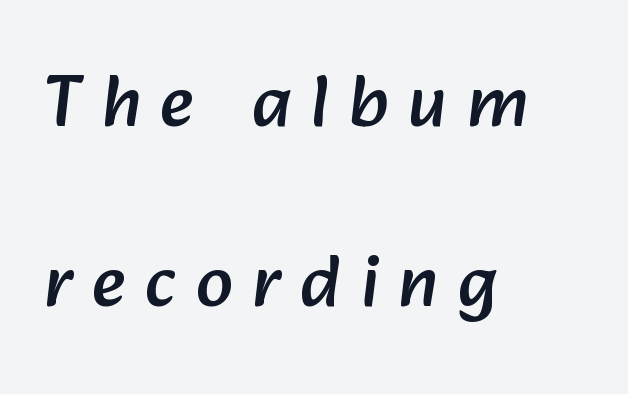
The image shows 74 px sans-serif type; set left-aligned, loose line spacing (2.43x), unusually wide letter spacing (+0.27 em), not underlined; low stroke contrast and a medium x-height.
